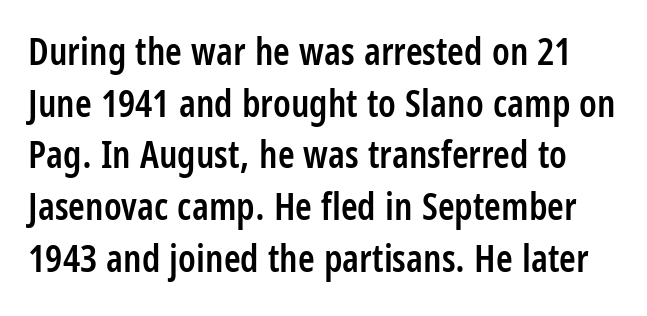
Reading down the column, the eye jumps a familiar distance to each next line. You could not count columns in this text — the font is proportionally spaced. These lines were composed using upright roman letters. Every letter is mildly thick-stroked: semibold rather than bold. Letterform terminals end flat and unadorned throughout the passage. The line texture is even and compact thanks to regular tracking.
